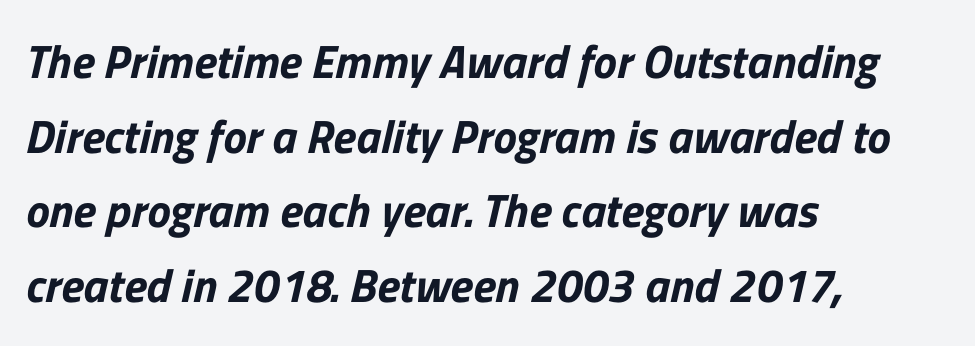
Which margin do the lines hug? The left one — the right edge is uneven. The letters advance in unequal steps, a hallmark of proportional type. Words appear dense and cohesive because spacing is normal. In terms of leading, this rendering sits right in the middle. A typesetter would label this face a sans. Descenders hang freely into open space.
